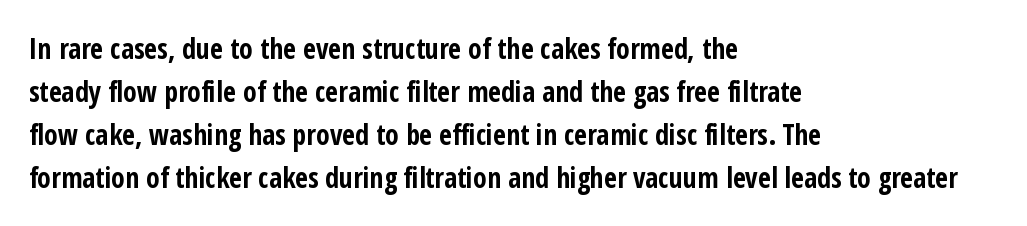
Q: Is the text bold? A: Yes.
Q: Is the text italic (slanted)? A: No, it is upright.
Q: Is the typeface a serif or a sans-serif typeface? A: Sans-serif.
Q: Is the text underlined? A: No.
Q: How is the paragraph aligned? A: Left-aligned.
Q: Is the spacing between letters normal or unusually wide? A: Normal.
Q: Is the spacing between lines tight, normal or loose? A: Normal.
Q: Width (condensed, normal, or wide)? A: Condensed.
Q: Stroke contrast? A: Low.
Q: x-height? A: Medium.
Q: Monospaced? A: No.
